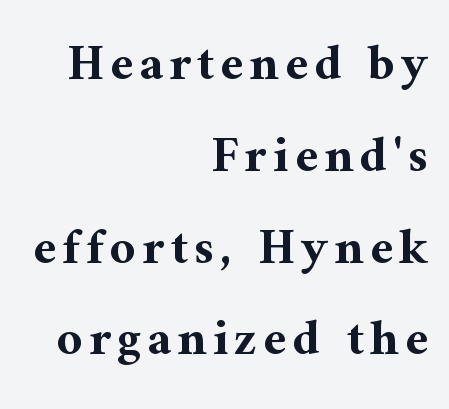
The image shows 51 px bold serif type, upright; set right-aligned, line spacing 1.8x, not underlined; medium stroke contrast and a medium x-height.
